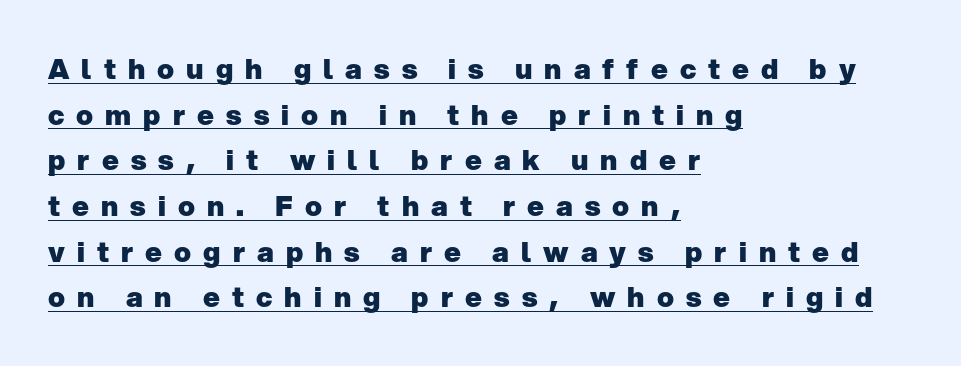
The image shows 28 px heavy sans-serif type, upright; set left-aligned, normal line spacing (1.63x), unusually wide letter spacing (+0.43 em), underlined; low stroke contrast and a medium x-height.
